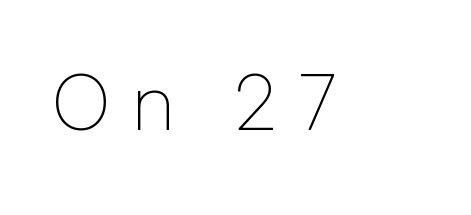
Regarding serifs, this sample does without them. Tracking here is generous; glyphs stand well apart from one another. The face used here is proportionally spaced, like ordinary book or web type. Designer's note — italics off, roman on. The string is rendered with underlining switched off.
